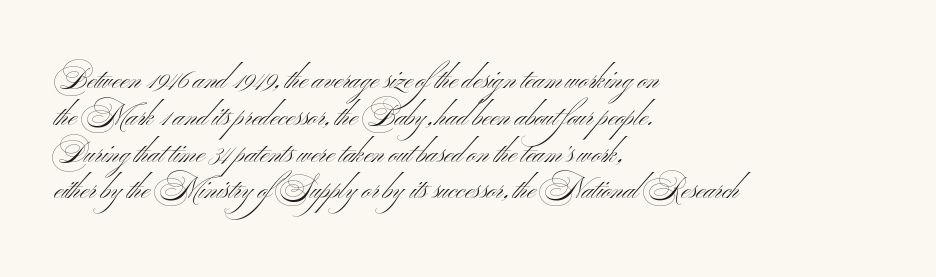
{"serif": "no", "bold": "no", "weight": "light", "width": "wide", "stroke_contrast": "medium", "x_height": "small", "monospaced": "no", "underline": "no", "align": "left", "line_spacing": "normal", "line_spacing_ratio": 1.27, "letter_spacing": "normal", "letter_spacing_em": 0.0, "glyph_px": 29}
